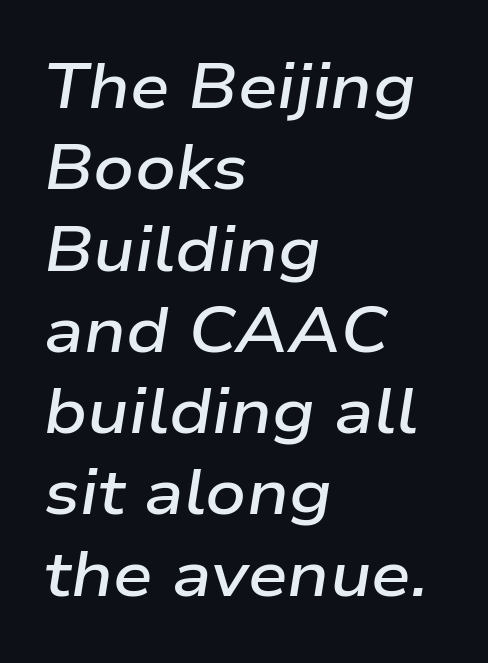
The image shows 63 px semibold, wide type, italic (leaning right); set left-aligned, normal line spacing (1.29x), normal letter spacing, not underlined; low stroke contrast and a medium x-height.
